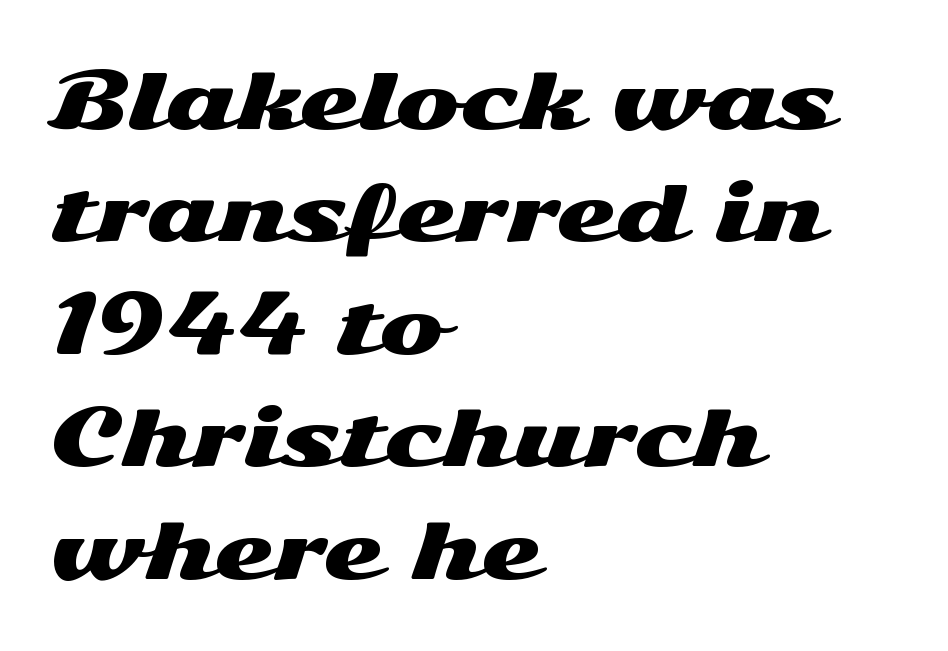
In terms of letterform style, serifs are entirely absent. Words float on clear page, feet unadorned. These lines sit exactly where default settings would place them.
